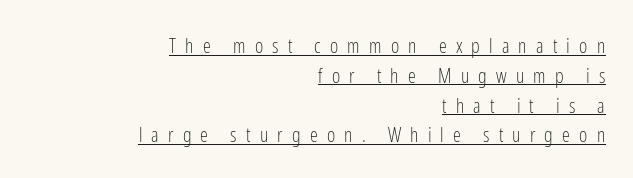
Q: Is the text bold? A: No.
Q: Is the text italic (slanted)? A: No, it is upright.
Q: Is the text underlined? A: Yes.
Q: How is the paragraph aligned? A: Right-aligned.
Q: Is the spacing between letters normal or unusually wide? A: Unusually wide.
Q: Is the spacing between lines tight, normal or loose? A: Normal.
